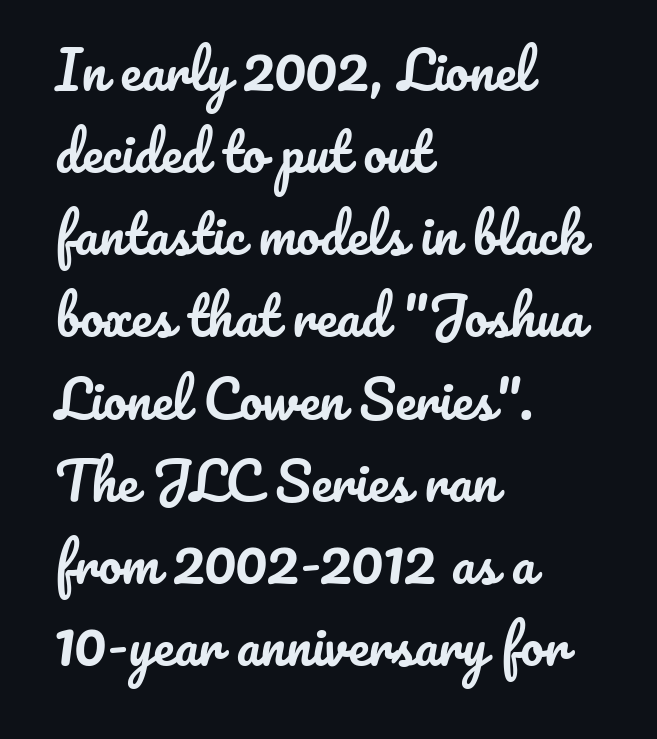
Q: Is the text italic (slanted)? A: Yes.
Q: Is the text underlined? A: No.
Q: How is the paragraph aligned? A: Left-aligned.
Q: Is the spacing between letters normal or unusually wide? A: Normal.
Q: Is the spacing between lines tight, normal or loose? A: Normal.
Q: Width (condensed, normal, or wide)? A: Normal.
Q: Stroke contrast? A: Low.
Q: x-height? A: Small.
Q: Monospaced? A: No.
